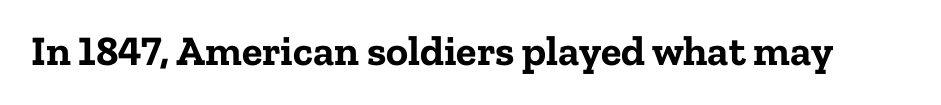
Regarding serifs, this sample has them. Tall strokes in this sample are plumb rather than angled. Set as a true bold cut, around the 700 mark. The words here are not underlined.
